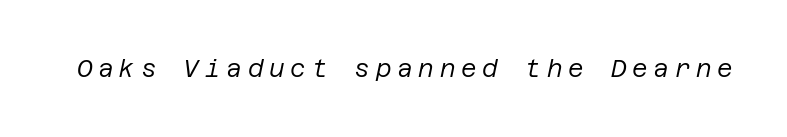
This sample uses an oblique cut, with every glyph tilted off the vertical. Counters stay open thanks to moderate or lighter strokes. Beneath every word, the page is bare. These lines have a slow, spaced-out rhythm from letter to letter.
